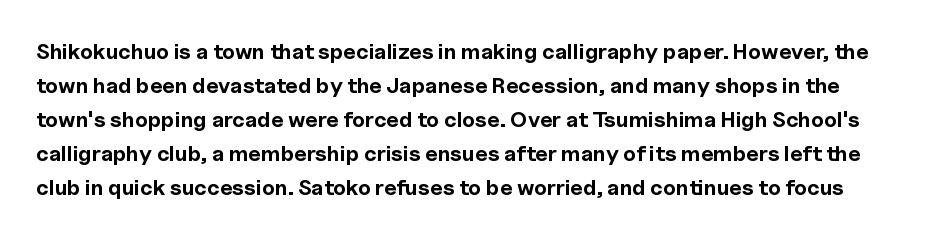
{"italic": "no", "bold": "yes", "underline": "no", "line_spacing": "normal", "line_spacing_ratio": 1.55, "letter_spacing": "normal", "letter_spacing_em": 0.0, "glyph_px": 22}
